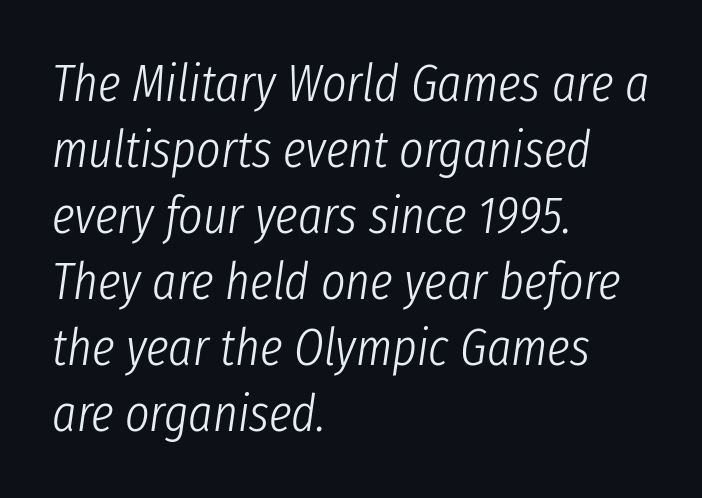
Honestly, the row spacing looks completely unremarkable. Nobody touched the tracking dial on this one. You could not count columns in this text — the font is proportionally spaced. Underlining? Definitely not there.
